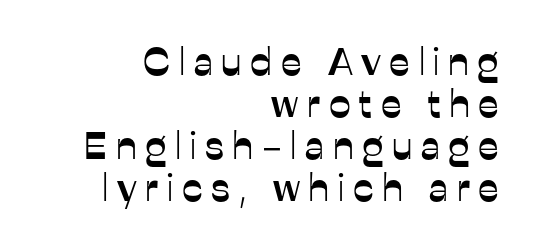
Line endings align vertically; line beginnings do not. Spacing verdict: proportional, widths tailored to each character. Only glyphs here, with clear space below each row. Is the letter spacing exaggerated? Yes — the characters are pushed far apart. Vertically, the passage feels compressed, each row crowding the next.
